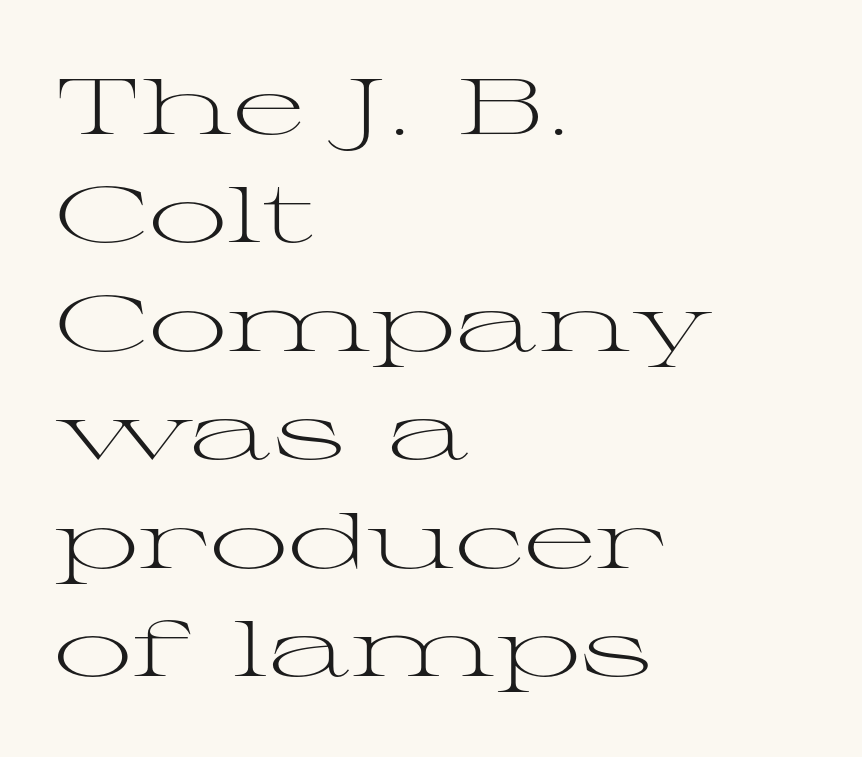
Stroke mass is kept to a normal reading level or below. Compared with typical body copy, the letter spacing here is the same. Regular leading. Type without underlining. Do the letters lean? They stand straight. These lines are composed in type with serifs.
